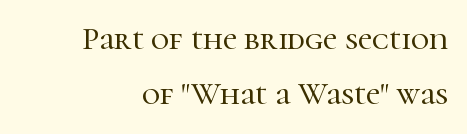
The image shows 32 px serif type, upright; set line spacing 1.72x, normal letter spacing, not underlined; high stroke contrast and a medium x-height.
